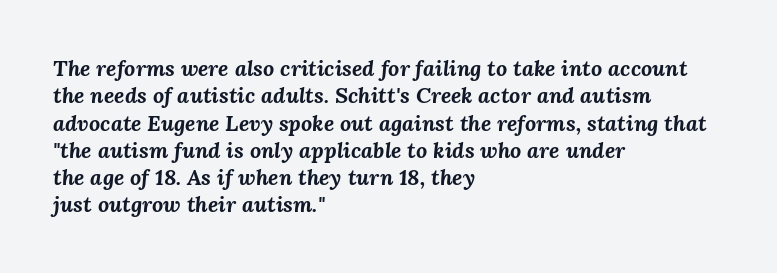
The image shows 22 px bold type, italic (leaning right); set left-aligned, line spacing 1.24x, normal letter spacing, not underlined.
